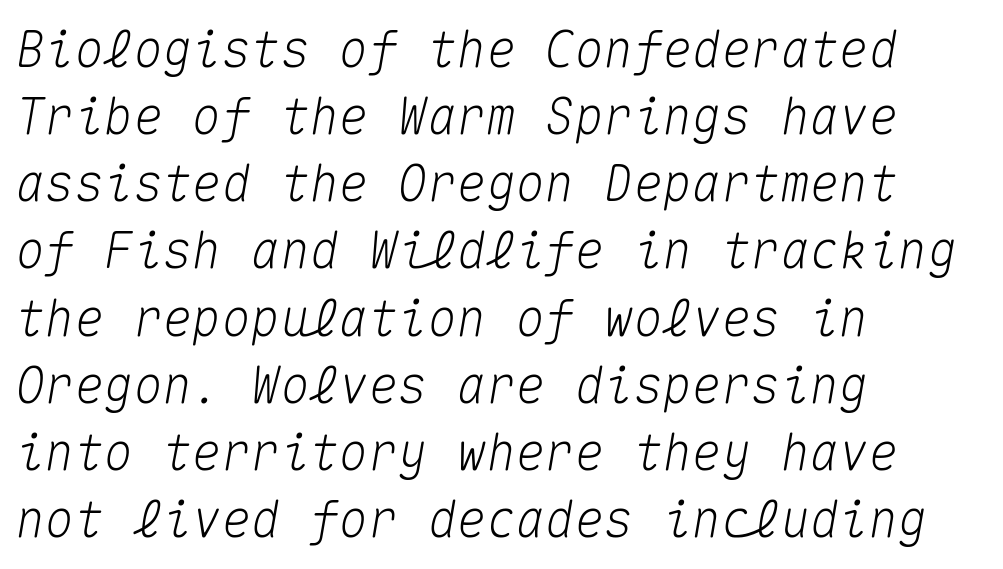
{"italic": "yes", "lean": "right", "slant_degrees": 10, "width": "normal", "stroke_contrast": "medium", "x_height": "medium", "monospaced": "yes", "underline": "no", "align": "left", "line_spacing": "normal", "line_spacing_ratio": 1.37, "letter_spacing": "normal", "letter_spacing_em": 0.0, "glyph_px": 49}
